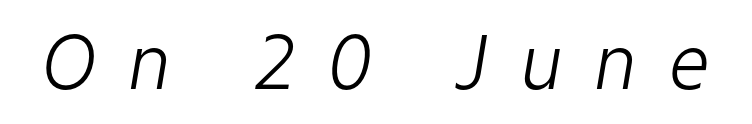
{"italic": "yes", "lean": "right", "slant_degrees": 9, "bold": "no", "weight": "light", "width": "normal", "stroke_contrast": "low", "x_height": "medium", "monospaced": "no", "underline": "no", "letter_spacing": "wide", "letter_spacing_em": 0.42, "glyph_px": 74}
